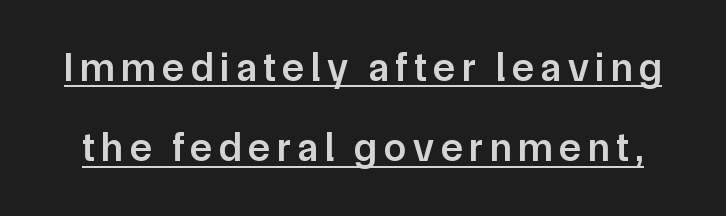
Each letter keeps its own natural width here, so spacing adapts to shape. This rendering employs a face without finishing strokes, i.e., a sans-serif. Honestly, the rows look like they've been pulled way apart. Is there an underline? Yes — a line sits under the letters.
